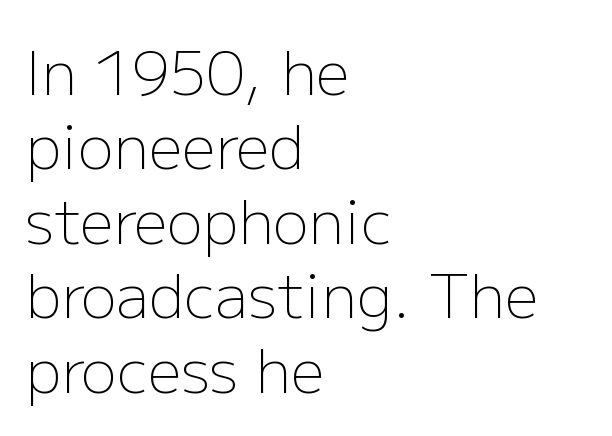
Q: Is the text bold? A: No.
Q: Is the text italic (slanted)? A: No, it is upright.
Q: Is the typeface a serif or a sans-serif typeface? A: Sans-serif.
Q: Is the text underlined? A: No.
Q: How is the paragraph aligned? A: Left-aligned.
Q: Is the spacing between letters normal or unusually wide? A: Normal.
Q: Width (condensed, normal, or wide)? A: Normal.
Q: Stroke contrast? A: Low.
Q: x-height? A: Medium.
Q: Monospaced? A: No.
